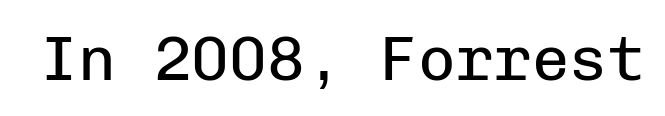
{"serif": "no", "italic": "no", "bold": "no", "weight": "regular", "width": "normal", "stroke_contrast": "low", "x_height": "medium", "monospaced": "yes", "underline": "no", "letter_spacing": "normal", "letter_spacing_em": 0.0, "glyph_px": 63}
